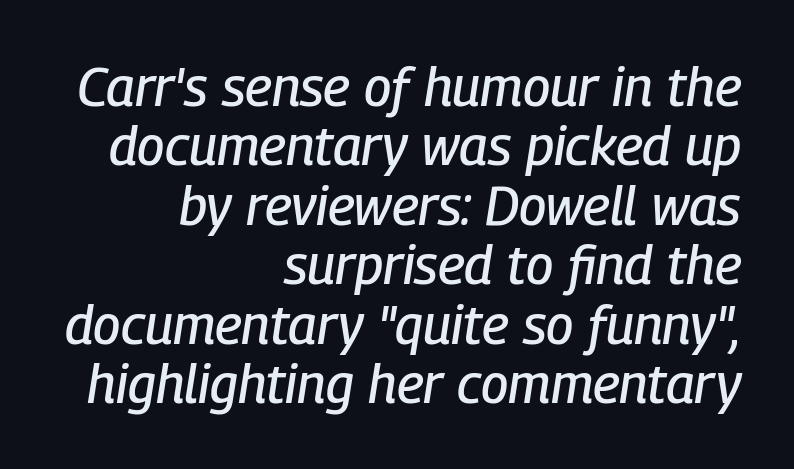
Q: Is the text italic (slanted)? A: Yes, it leans right by about 9 degrees.
Q: Is the text underlined? A: No.
Q: How is the paragraph aligned? A: Right-aligned.
Q: Is the spacing between letters normal or unusually wide? A: Normal.
Q: Is the spacing between lines tight, normal or loose? A: Tight.
Q: Width (condensed, normal, or wide)? A: Condensed.
Q: Stroke contrast? A: Low.
Q: x-height? A: Medium.
Q: Monospaced? A: No.
